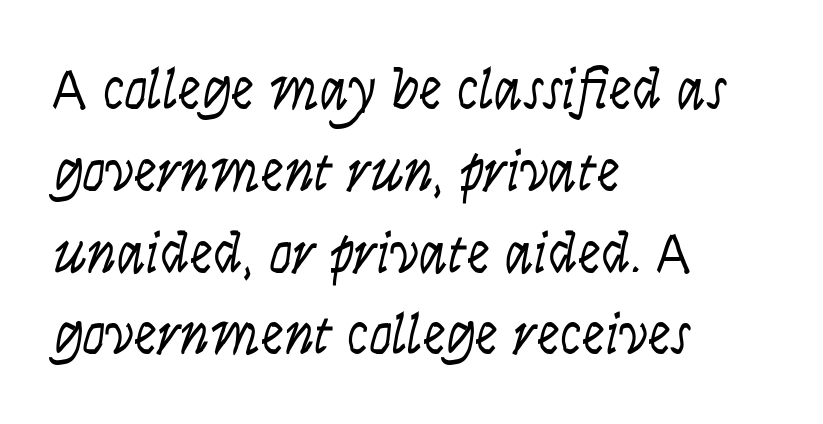
{"serif": "no", "bold": "no", "weight": "light", "width": "condensed", "stroke_contrast": "low", "x_height": "large", "monospaced": "no", "underline": "no", "align": "left", "line_spacing": "normal", "line_spacing_ratio": 1.41, "letter_spacing": "normal", "letter_spacing_em": 0.0, "glyph_px": 58}
